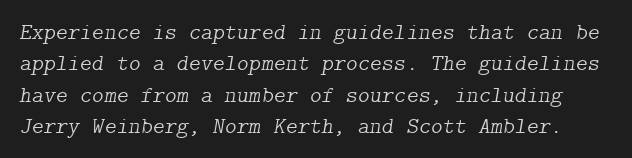
Q: Is the text bold? A: No.
Q: Is the text italic (slanted)? A: Yes, it leans right by about 9 degrees.
Q: Is the text underlined? A: No.
Q: Is the spacing between letters normal or unusually wide? A: Normal.
Q: Is the spacing between lines tight, normal or loose? A: Normal.
